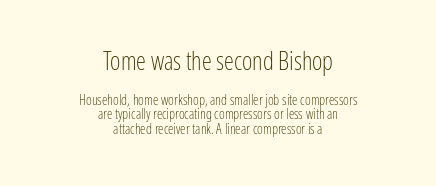
{"italic": "no", "bold": "no", "underline": "no", "align": "center", "line_spacing": "tight", "line_spacing_ratio": 1.01, "letter_spacing": "normal", "letter_spacing_em": 0.0, "larger_block": "first", "size_ratio": 1.79, "glyph_px": 25}
